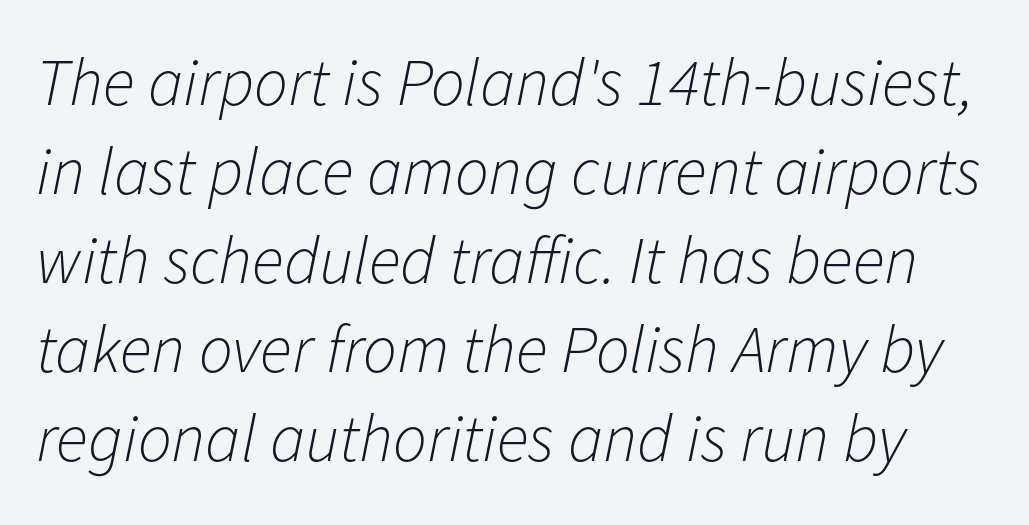
Weight: not bold — regular or lighter. The passage shown leans; its letterforms are oblique. Glyph-to-glyph distance matches everyday printed text. The space between consecutive lines is moderate.
